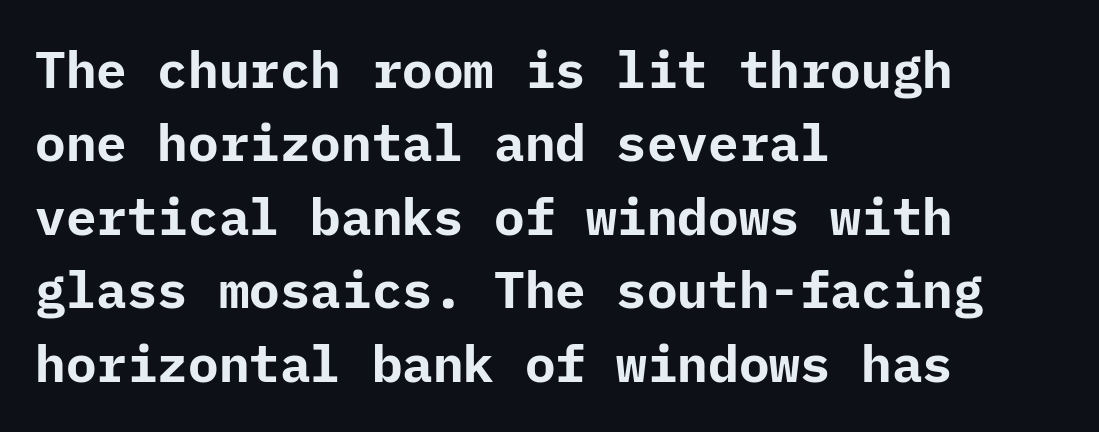
Q: Is the text bold? A: Yes.
Q: Is the text italic (slanted)? A: No, it is upright.
Q: Is the typeface a serif or a sans-serif typeface? A: Sans-serif.
Q: Is the text underlined? A: No.
Q: How is the paragraph aligned? A: Left-aligned.
Q: Is the spacing between letters normal or unusually wide? A: Normal.
Q: Is the spacing between lines tight, normal or loose? A: Normal.
Q: Width (condensed, normal, or wide)? A: Normal.
Q: Stroke contrast? A: Low.
Q: x-height? A: Medium.
